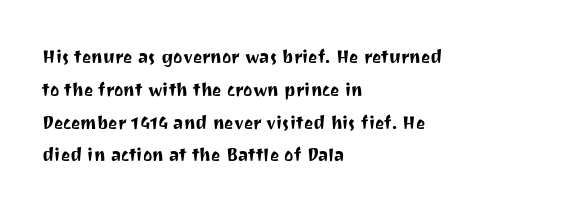
Q: Is the text italic (slanted)? A: No, it is upright.
Q: Is the text underlined? A: No.
Q: How is the paragraph aligned? A: Left-aligned.
Q: Is the spacing between letters normal or unusually wide? A: Normal.
Q: Is the spacing between lines tight, normal or loose? A: Normal.
